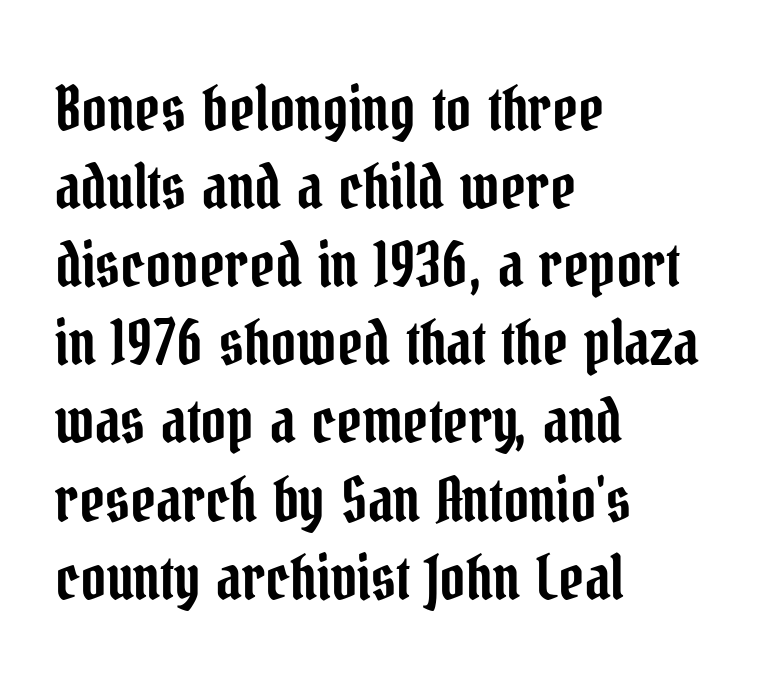
Q: Is the text italic (slanted)? A: No, it is upright.
Q: Is the typeface a serif or a sans-serif typeface? A: Serif.
Q: Is the text underlined? A: No.
Q: How is the paragraph aligned? A: Left-aligned.
Q: Is the spacing between letters normal or unusually wide? A: Normal.
Q: Is the spacing between lines tight, normal or loose? A: Normal.
Q: Width (condensed, normal, or wide)? A: Condensed.
Q: Stroke contrast? A: Low.
Q: x-height? A: Medium.
Q: Monospaced? A: No.
